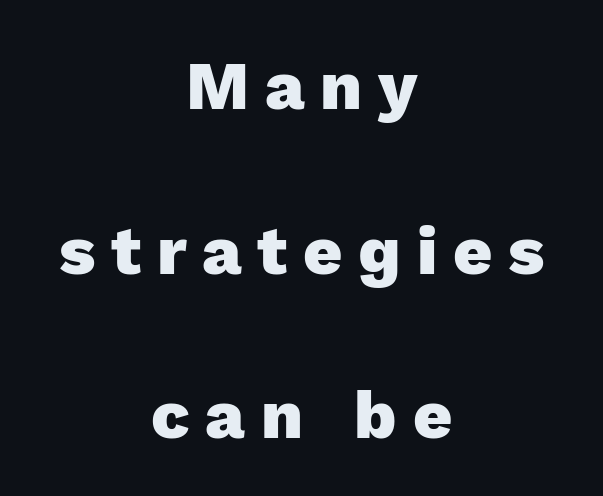
Q: Is the text bold? A: Yes.
Q: Is the text italic (slanted)? A: No, it is upright.
Q: Is the typeface a serif or a sans-serif typeface? A: Sans-serif.
Q: Is the text underlined? A: No.
Q: How is the paragraph aligned? A: Centered.
Q: Is the spacing between letters normal or unusually wide? A: Unusually wide.
Q: Is the spacing between lines tight, normal or loose? A: Loose.
Q: Width (condensed, normal, or wide)? A: Normal.
Q: x-height? A: Medium.
Q: Monospaced? A: No.
